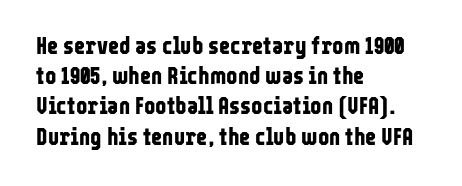
The ragged edge is on the right, which tells us the setting is flush left. The space beneath each line is pristine and unruled. This rendering leaves character spacing at its baseline value. The passage shown stacks its lines at a standard gap. Italic? Not at all — the glyphs are vertical. Emphasis by weight is at full strength: bold.
